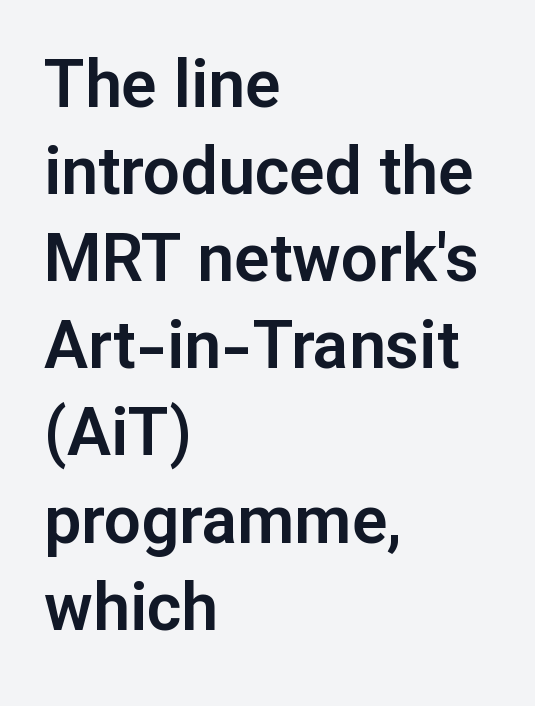
Q: Is the text italic (slanted)? A: No, it is upright.
Q: Is the typeface a serif or a sans-serif typeface? A: Sans-serif.
Q: Is the text underlined? A: No.
Q: How is the paragraph aligned? A: Left-aligned.
Q: Is the spacing between letters normal or unusually wide? A: Normal.
Q: Is the spacing between lines tight, normal or loose? A: Normal.
Q: Width (condensed, normal, or wide)? A: Normal.
Q: Stroke contrast? A: Low.
Q: x-height? A: Medium.
Q: Monospaced? A: No.
